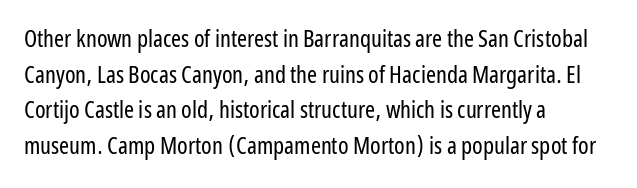
The image shows 24 px text type, upright; set left-aligned, normal line spacing (1.48x), normal letter spacing, not underlined.
